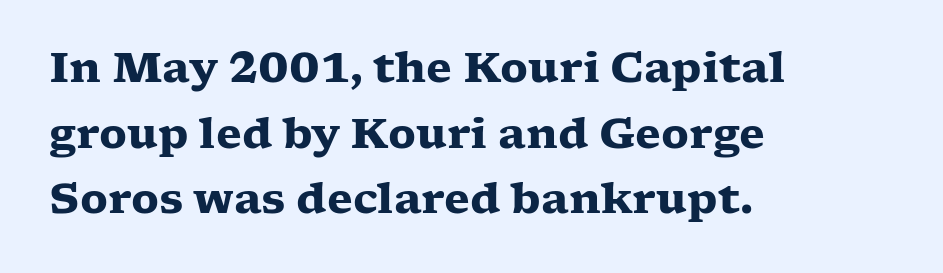
Q: Is the text bold? A: Yes.
Q: Is the text italic (slanted)? A: No, it is upright.
Q: Is the typeface a serif or a sans-serif typeface? A: Serif.
Q: Is the text underlined? A: No.
Q: How is the paragraph aligned? A: Left-aligned.
Q: Is the spacing between letters normal or unusually wide? A: Normal.
Q: Is the spacing between lines tight, normal or loose? A: Normal.
Q: Width (condensed, normal, or wide)? A: Wide.
Q: Stroke contrast? A: Low.
Q: x-height? A: Medium.
Q: Monospaced? A: No.
